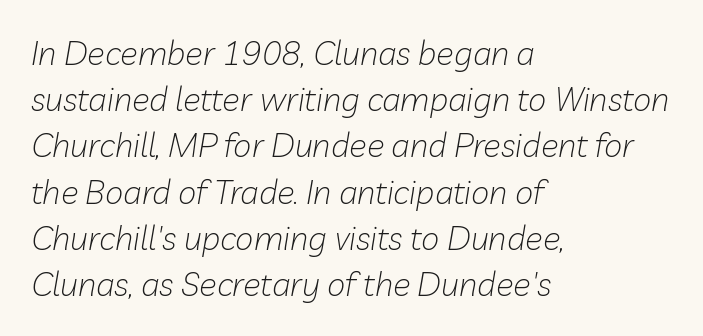
The image shows 33 px light type, italic (leaning right); set left-aligned, normal line spacing (1.4x), normal letter spacing, not underlined; low stroke contrast and a medium x-height.
